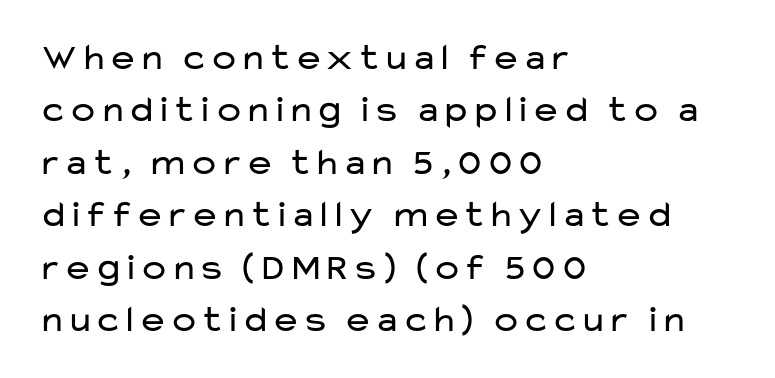
Q: Is the text bold? A: No.
Q: Is the text italic (slanted)? A: No, it is upright.
Q: Is the typeface a serif or a sans-serif typeface? A: Sans-serif.
Q: Is the text underlined? A: No.
Q: How is the paragraph aligned? A: Left-aligned.
Q: Is the spacing between letters normal or unusually wide? A: Normal.
Q: Is the spacing between lines tight, normal or loose? A: Normal.
Q: Width (condensed, normal, or wide)? A: Wide.
Q: Stroke contrast? A: Low.
Q: x-height? A: Medium.
Q: Monospaced? A: No.
